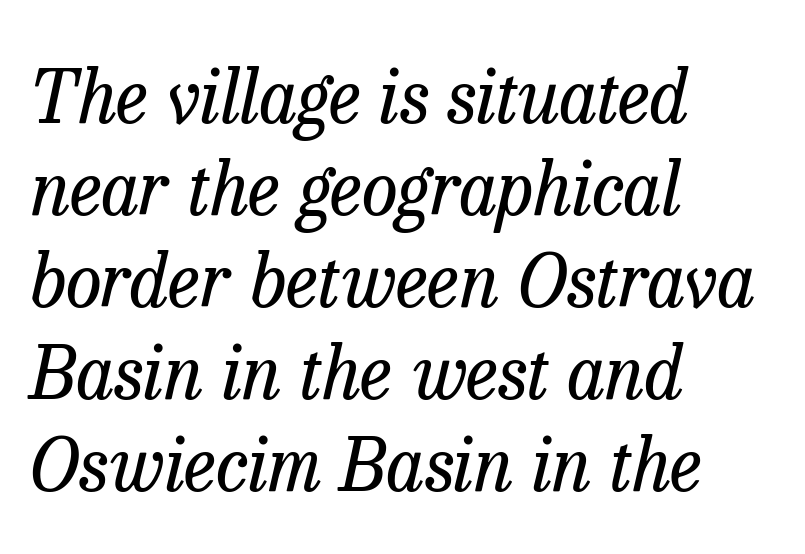
The image shows 73 px regular-weight serif type, italic (leaning right); set left-aligned, normal line spacing (1.26x), normal letter spacing, not underlined; low stroke contrast and a medium x-height.
